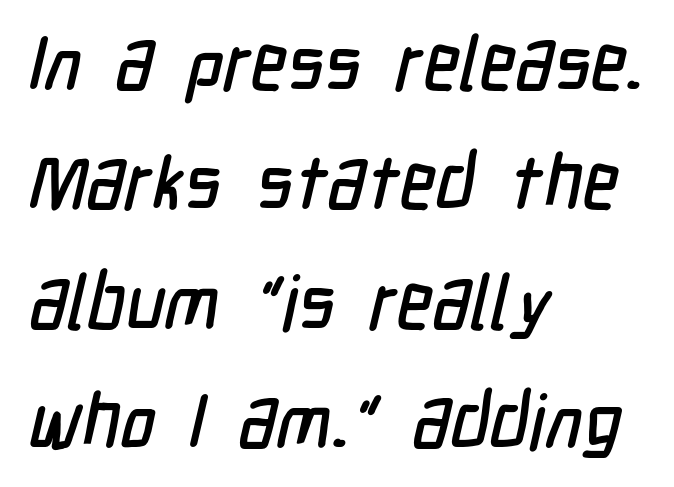
The image shows 76 px condensed sans-serif type; set left-aligned, normal line spacing (1.57x), normal letter spacing, not underlined; low stroke contrast and a medium x-height.
